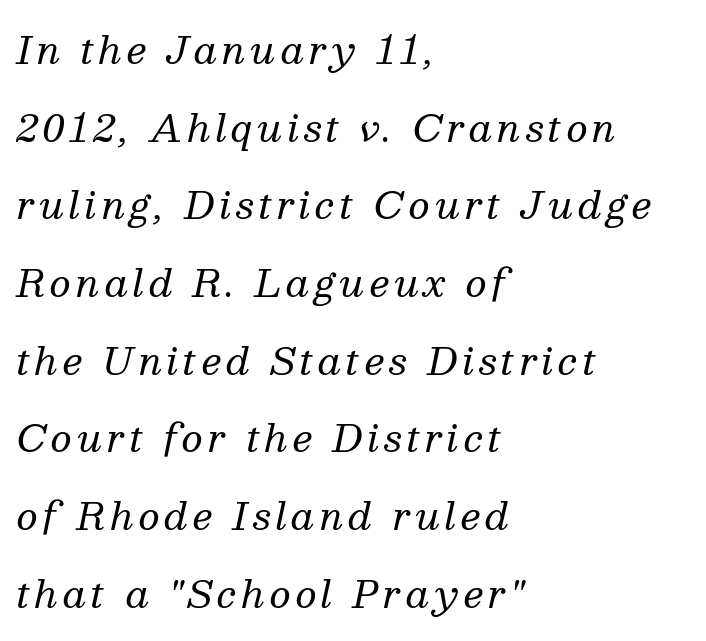
Q: Is the text bold? A: No.
Q: Is the text italic (slanted)? A: Yes, it leans right by about 13 degrees.
Q: Is the typeface a serif or a sans-serif typeface? A: Serif.
Q: Is the text underlined? A: No.
Q: How is the paragraph aligned? A: Left-aligned.
Q: Is the spacing between lines tight, normal or loose? A: Loose.
Q: Width (condensed, normal, or wide)? A: Normal.
Q: Stroke contrast? A: Medium.
Q: x-height? A: Medium.
Q: Monospaced? A: No.
